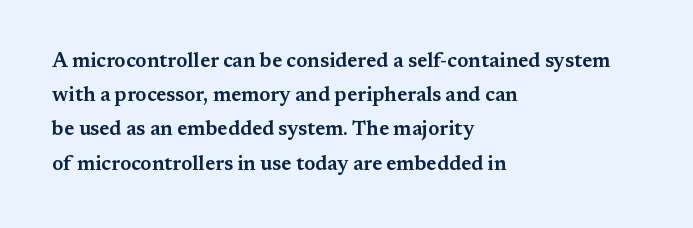
The image shows 20 px text type, upright; set left-aligned, line spacing 1.71x, normal letter spacing, not underlined.
